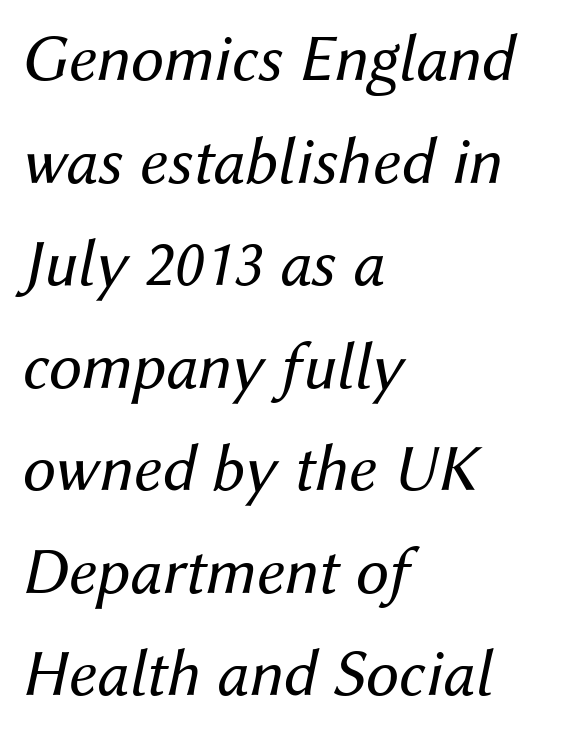
{"italic": "yes", "lean": "right", "slant_degrees": 12, "bold": "no", "weight": "regular", "width": "normal", "stroke_contrast": "medium", "x_height": "medium", "monospaced": "no", "underline": "no", "align": "left", "line_spacing": "normal", "line_spacing_ratio": 1.53, "letter_spacing": "normal", "letter_spacing_em": 0.0, "glyph_px": 67}
